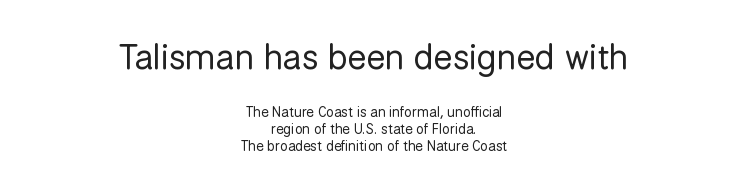
{"serif": "no", "italic": "no", "bold": "no", "weight": "regular", "width": "normal", "stroke_contrast": "low", "x_height": "medium", "monospaced": "no", "underline": "no", "align": "center", "line_spacing_ratio": 1.2, "letter_spacing": "normal", "letter_spacing_em": 0.0, "larger_block": "first", "size_ratio": 2.5, "glyph_px": 35}
